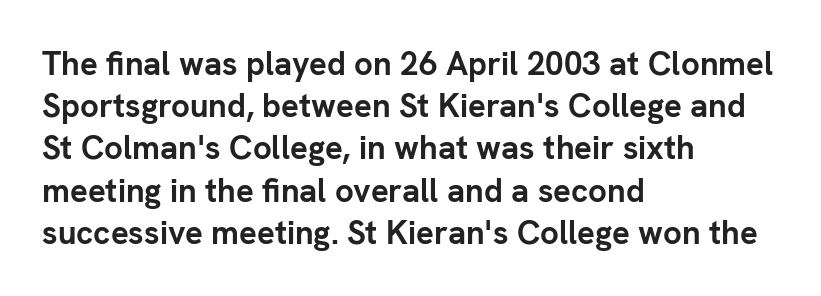
Q: Is the text bold? A: Yes.
Q: Is the text italic (slanted)? A: No, it is upright.
Q: Is the typeface a serif or a sans-serif typeface? A: Sans-serif.
Q: Is the text underlined? A: No.
Q: How is the paragraph aligned? A: Left-aligned.
Q: Is the spacing between letters normal or unusually wide? A: Normal.
Q: Is the spacing between lines tight, normal or loose? A: Normal.
Q: Width (condensed, normal, or wide)? A: Normal.
Q: Stroke contrast? A: Low.
Q: x-height? A: Medium.
Q: Monospaced? A: No.
